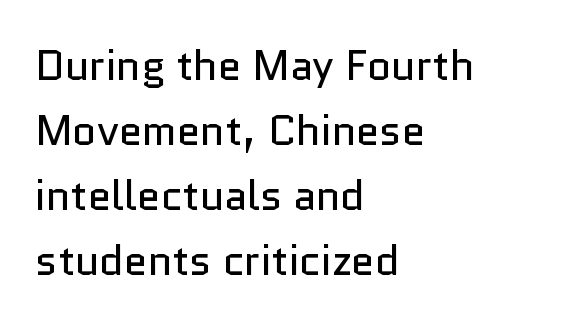
{"serif": "no", "italic": "no", "bold": "no", "weight": "regular", "width": "normal", "stroke_contrast": "low", "x_height": "medium", "monospaced": "no", "underline": "no", "align": "left", "line_spacing": "normal", "line_spacing_ratio": 1.55, "letter_spacing": "normal", "letter_spacing_em": 0.0, "glyph_px": 42}
